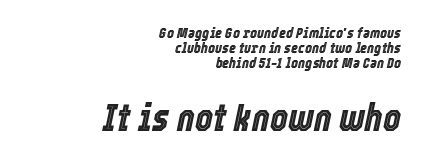
A flush-right, rag-left setting is used for this passage. The foot of each line stays bare and open. These lines were composed using italics. Larger block? The one below; the one above is distinctly smaller.
